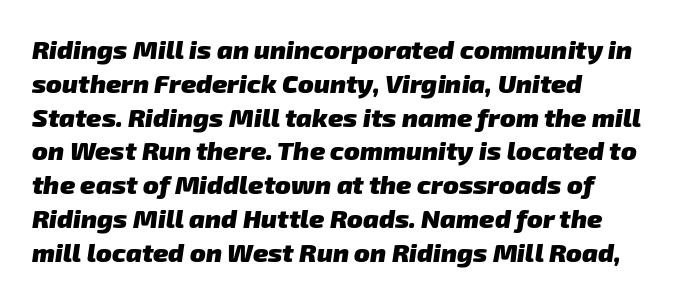
{"bold": "yes", "underline": "no", "line_spacing": "normal", "line_spacing_ratio": 1.3, "letter_spacing": "normal", "letter_spacing_em": 0.0, "glyph_px": 26}
